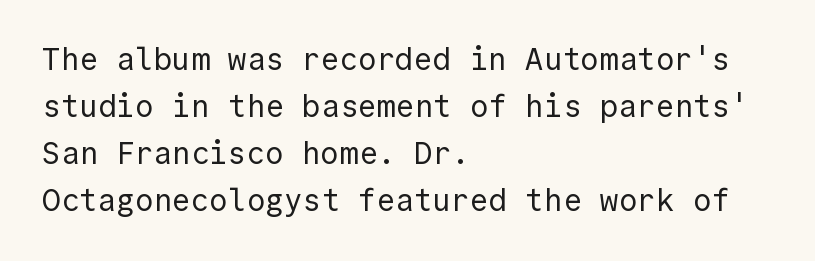
{"serif": "no", "italic": "no", "bold": "no", "weight": "regular", "width": "normal", "x_height": "medium", "monospaced": "yes", "underline": "no", "align": "left", "line_spacing": "normal", "line_spacing_ratio": 1.52, "letter_spacing": "normal", "letter_spacing_em": 0.0, "glyph_px": 31}
